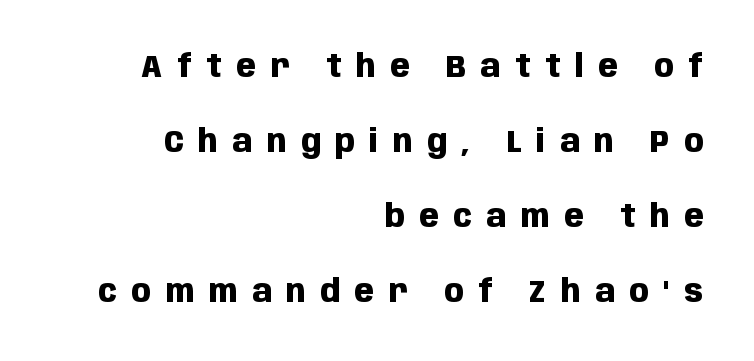
Q: Is the text bold? A: Yes.
Q: Is the text italic (slanted)? A: No, it is upright.
Q: Is the typeface a serif or a sans-serif typeface? A: Sans-serif.
Q: Is the text underlined? A: No.
Q: How is the paragraph aligned? A: Right-aligned.
Q: Is the spacing between letters normal or unusually wide? A: Unusually wide.
Q: Is the spacing between lines tight, normal or loose? A: Loose.
Q: Width (condensed, normal, or wide)? A: Condensed.
Q: Stroke contrast? A: Low.
Q: x-height? A: Large.
Q: Monospaced? A: No.
